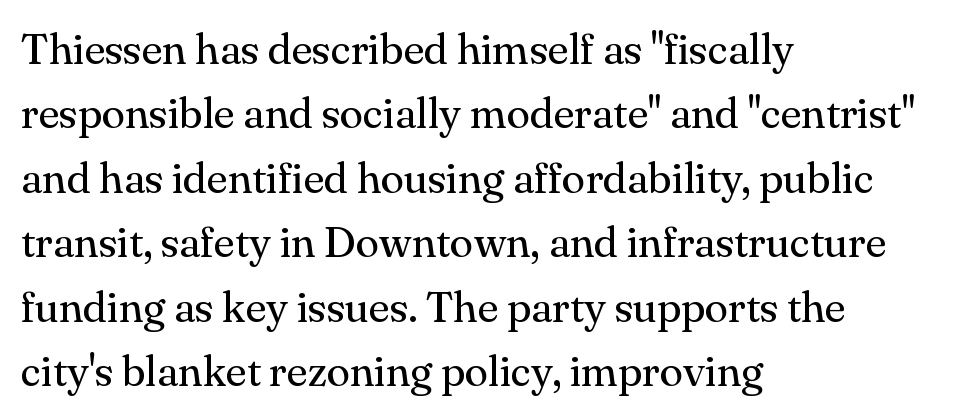
{"serif": "yes", "italic": "no", "bold": "no", "weight": "regular", "width": "normal", "stroke_contrast": "medium", "x_height": "small", "monospaced": "no", "underline": "no", "align": "left", "line_spacing": "normal", "line_spacing_ratio": 1.5, "letter_spacing": "normal", "letter_spacing_em": 0.0, "glyph_px": 43}
